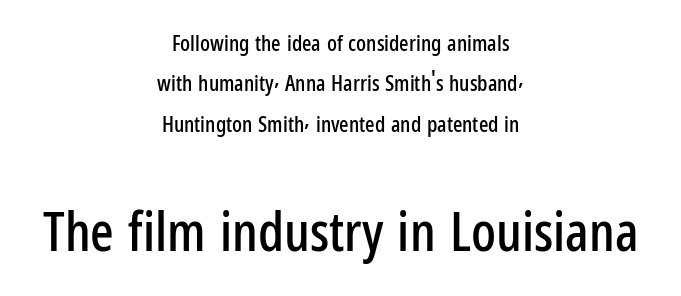
Q: Is the text italic (slanted)? A: No, it is upright.
Q: Is the typeface a serif or a sans-serif typeface? A: Sans-serif.
Q: Is the text underlined? A: No.
Q: How is the paragraph aligned? A: Centered.
Q: Is the spacing between letters normal or unusually wide? A: Normal.
Q: Which block of text is set in a larger size, the first (top) or the second (bottom)? A: The second (bottom) one.
Q: Width (condensed, normal, or wide)? A: Condensed.
Q: Stroke contrast? A: Low.
Q: x-height? A: Medium.
Q: Monospaced? A: No.
